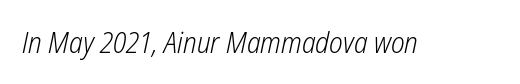
Q: Is the text bold? A: No.
Q: Is the text italic (slanted)? A: Yes, it leans right by about 12 degrees.
Q: Is the text underlined? A: No.
Q: Is the spacing between letters normal or unusually wide? A: Normal.
Q: Width (condensed, normal, or wide)? A: Condensed.
Q: Stroke contrast? A: Low.
Q: x-height? A: Medium.
Q: Monospaced? A: No.
